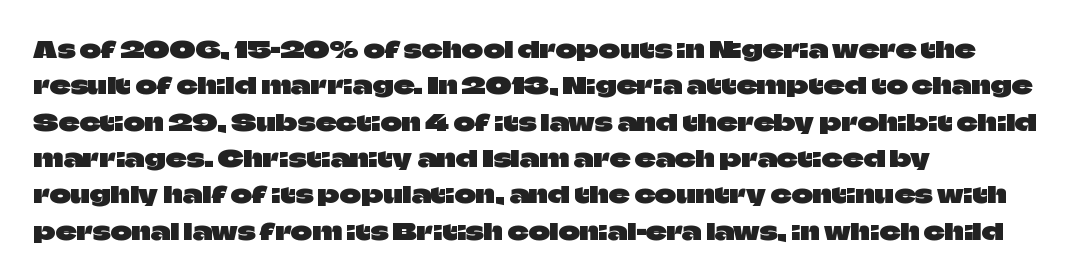
Q: Is the text italic (slanted)? A: No, it is upright.
Q: Is the text underlined? A: No.
Q: How is the paragraph aligned? A: Left-aligned.
Q: Is the spacing between letters normal or unusually wide? A: Normal.
Q: Is the spacing between lines tight, normal or loose? A: Normal.
